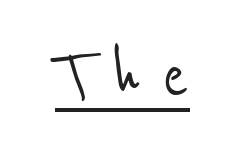
Grotesque or geometric, the face here clearly has no serifs. Is this a fixed-width face? No — the glyphs have proportional, varying widths. The passage shown has open, widely tracked lettering throughout. Caption: lettering with a line underneath.
